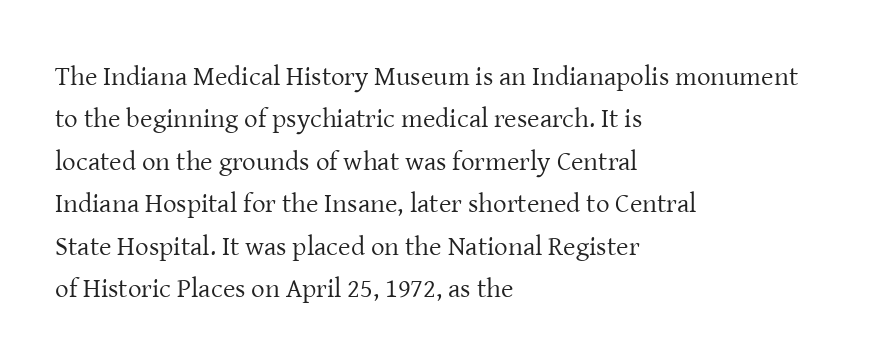
The image shows 27 px text type, upright; set left-aligned, normal line spacing (1.57x), normal letter spacing, not underlined.
